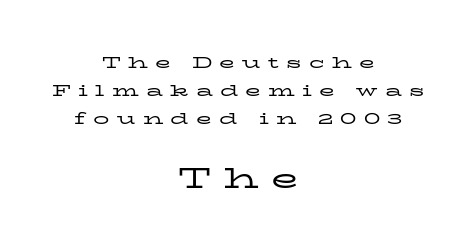
The image shows 28 px regular-weight, wide serif type, upright; set centered, line spacing 1.76x, unusually wide letter spacing (+0.45 em), not underlined; the second (bottom) block is 1.75x larger; low stroke contrast and a medium x-height.
